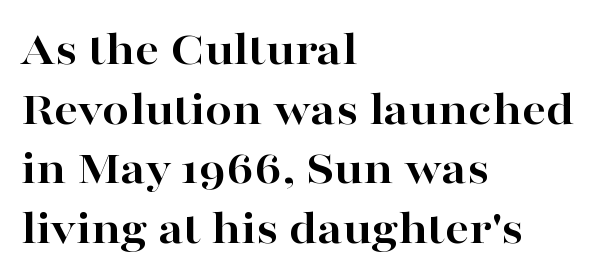
{"serif": "yes", "italic": "no", "bold": "yes", "weight": "bold", "width": "wide", "stroke_contrast": "high", "x_height": "medium", "monospaced": "no", "underline": "no", "align": "left", "line_spacing_ratio": 1.24, "letter_spacing": "normal", "letter_spacing_em": 0.0, "glyph_px": 48}
